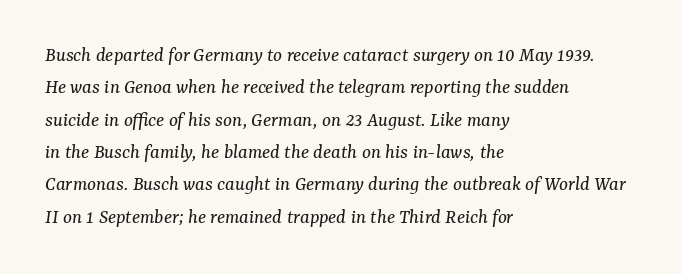
Q: Is the text bold? A: No.
Q: Is the text italic (slanted)? A: Yes, it leans right by about 7 degrees.
Q: Is the text underlined? A: No.
Q: How is the paragraph aligned? A: Left-aligned.
Q: Is the spacing between letters normal or unusually wide? A: Normal.
Q: Is the spacing between lines tight, normal or loose? A: Normal.
